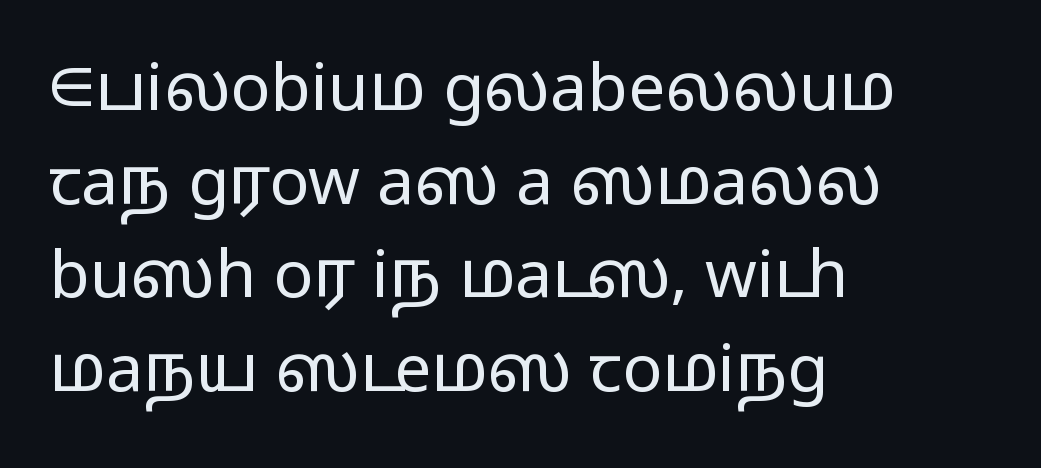
Q: Is the text bold? A: No.
Q: Is the text italic (slanted)? A: No, it is upright.
Q: Is the typeface a serif or a sans-serif typeface? A: Sans-serif.
Q: Is the text underlined? A: No.
Q: How is the paragraph aligned? A: Left-aligned.
Q: Is the spacing between letters normal or unusually wide? A: Normal.
Q: Is the spacing between lines tight, normal or loose? A: Normal.
Q: Width (condensed, normal, or wide)? A: Wide.
Q: Stroke contrast? A: Low.
Q: x-height? A: Medium.
Q: Monospaced? A: No.
